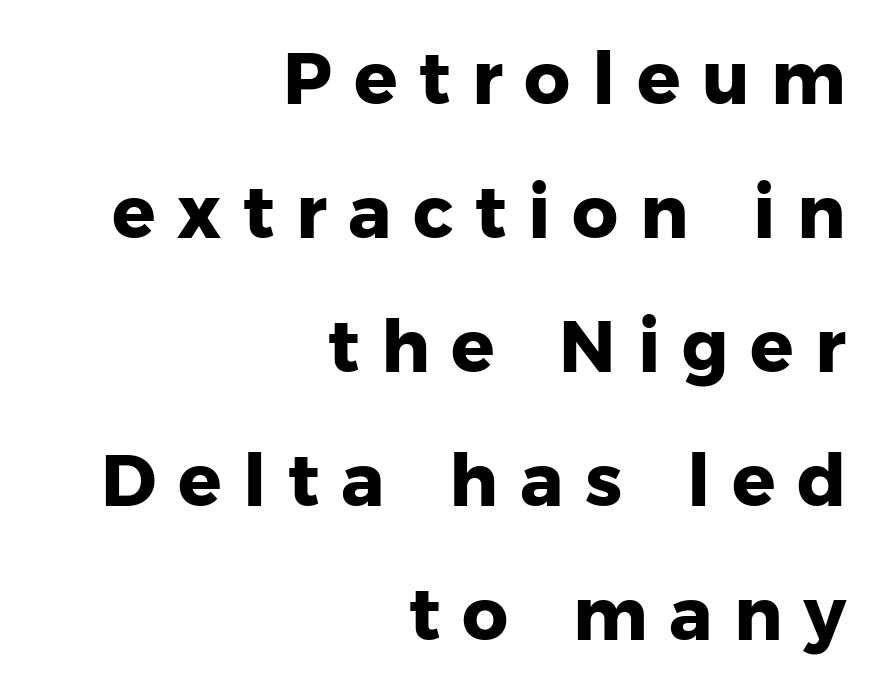
{"serif": "no", "italic": "no", "bold": "yes", "weight": "heavy", "width": "normal", "stroke_contrast": "low", "x_height": "medium", "monospaced": "no", "underline": "no", "align": "right", "line_spacing_ratio": 1.86, "letter_spacing": "wide", "letter_spacing_em": 0.3, "glyph_px": 72}
